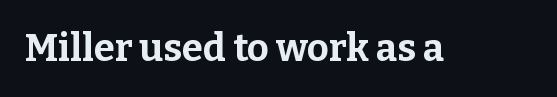
Descenders hang freely into open space. Is this a fixed-width face? No — the glyphs have proportional, varying widths. A serif font was chosen for this passage. No extra tracking has been applied to these lines. Heavy-handed strokes throughout: this text is bold.
